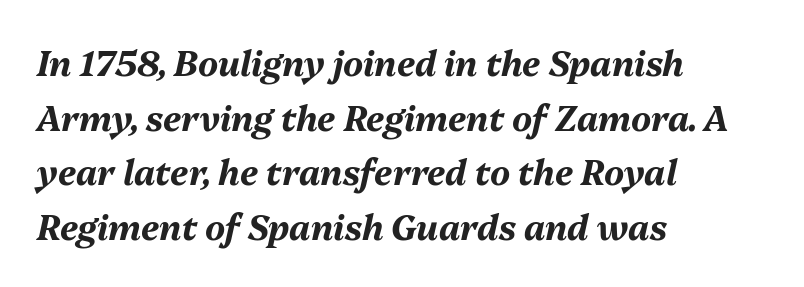
{"italic": "yes", "lean": "right", "slant_degrees": 13, "bold": "yes", "weight": "bold", "width": "normal", "stroke_contrast": "medium", "x_height": "medium", "monospaced": "no", "underline": "no", "align": "left", "line_spacing": "normal", "line_spacing_ratio": 1.61, "letter_spacing": "normal", "letter_spacing_em": 0.0, "glyph_px": 34}
